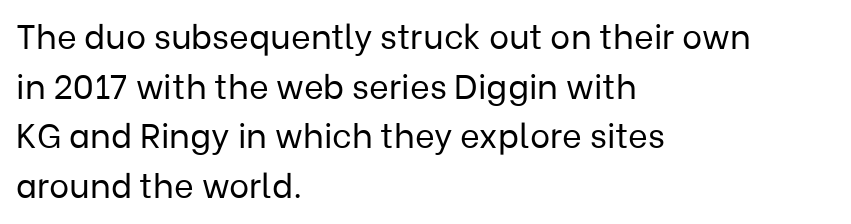
Reading down the column, the eye jumps a familiar distance to each next line. No chunkiness to these letters — they're not bold. Italic? Not at all — the glyphs are vertical. Each letter keeps its own natural width here, so spacing adapts to shape.
